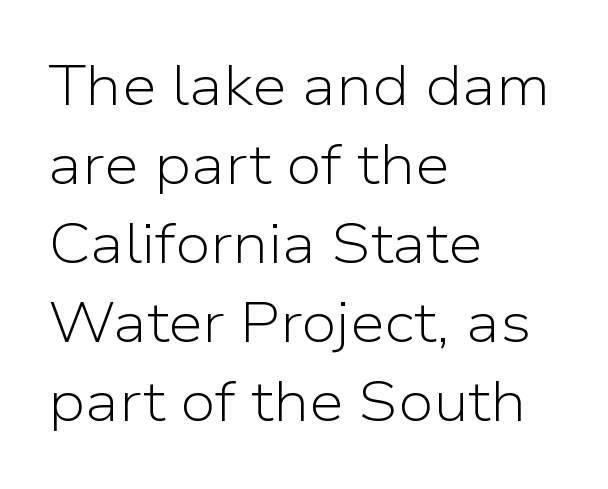
{"serif": "no", "italic": "no", "bold": "no", "weight": "light", "width": "normal", "stroke_contrast": "low", "x_height": "medium", "monospaced": "no", "underline": "no", "align": "left", "line_spacing": "normal", "line_spacing_ratio": 1.41, "letter_spacing": "normal", "letter_spacing_em": 0.0, "glyph_px": 56}
